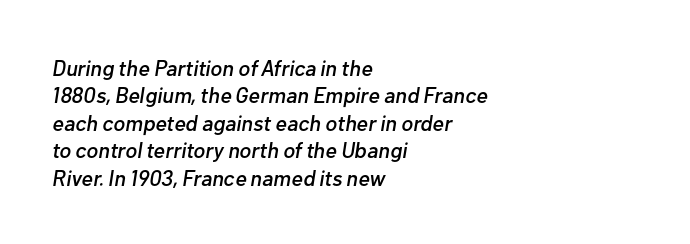
The image shows 22 px text type, italic (leaning right); set left-aligned, normal line spacing (1.25x), normal letter spacing, not underlined.
